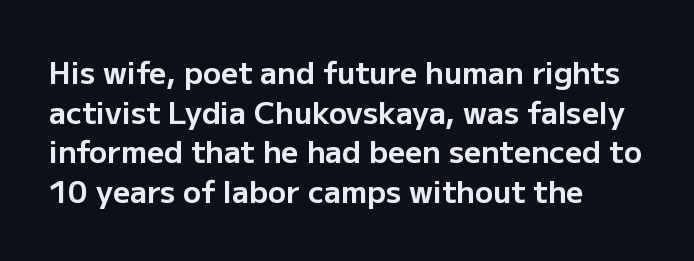
Plenty of ink on the page — the face is bold. The letters stand straight up with perfectly vertical stems. The letters carry no serifs — their stems end cleanly without finishing strokes. Is the letter spacing exaggerated? No — it looks like the ordinary default. Line spacing here is normal.
